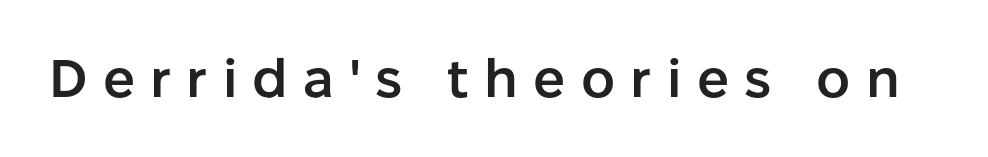
{"serif": "no", "italic": "no", "bold": "semi", "weight": "semibold", "width": "normal", "stroke_contrast": "low", "x_height": "medium", "monospaced": "no", "underline": "no", "letter_spacing": "wide", "letter_spacing_em": 0.29, "glyph_px": 53}
